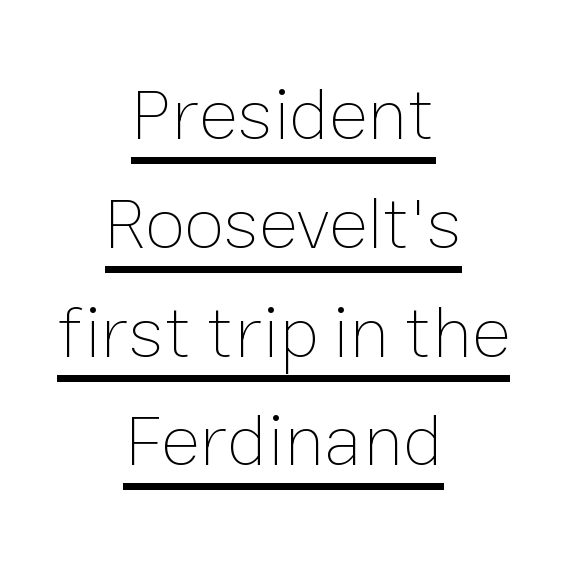
The image shows 74 px thin type, upright; set centered, normal line spacing (1.47x), normal letter spacing, underlined; low stroke contrast and a medium x-height.
